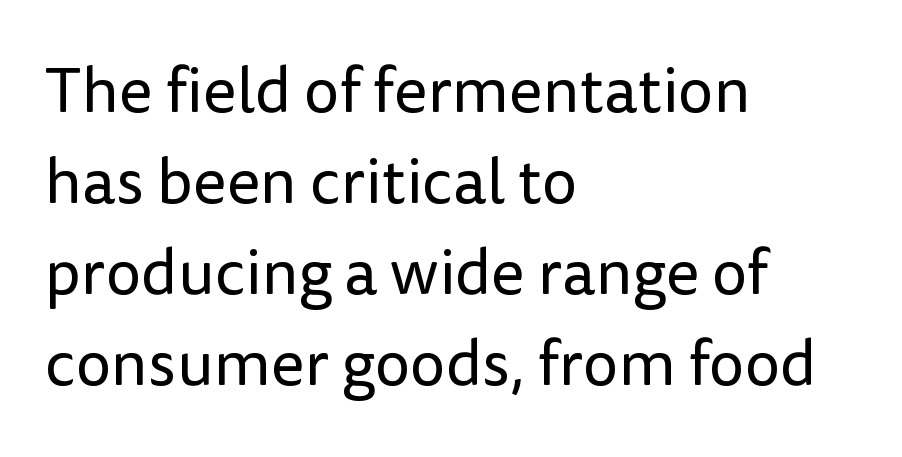
The image shows 64 px regular-weight sans-serif type, upright; set left-aligned, normal line spacing (1.42x), normal letter spacing, not underlined; low stroke contrast and a medium x-height.
